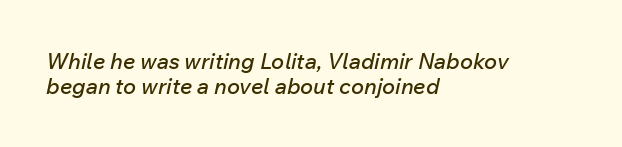
Q: Is the text italic (slanted)? A: Yes, it leans right by about 12 degrees.
Q: Is the text underlined? A: No.
Q: How is the paragraph aligned? A: Left-aligned.
Q: Is the spacing between letters normal or unusually wide? A: Normal.
Q: Is the spacing between lines tight, normal or loose? A: Tight.
